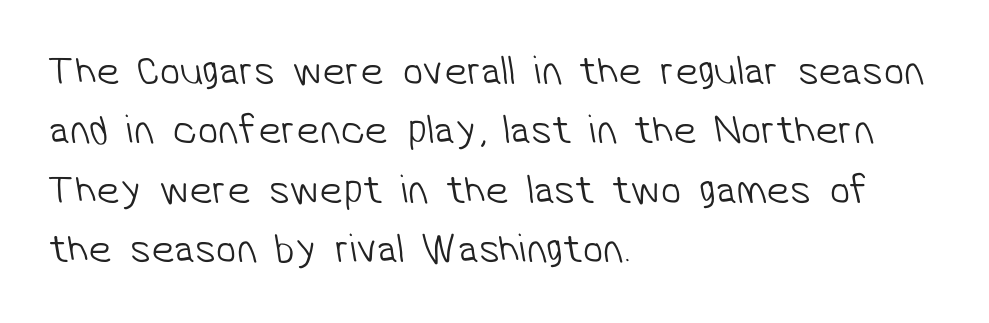
The passage shown has conventional tracking throughout. Is this a fixed-width face? No — the glyphs have proportional, varying widths. Heft: none added — not bold. The characters display no serif detailing; their extremities are plain.
